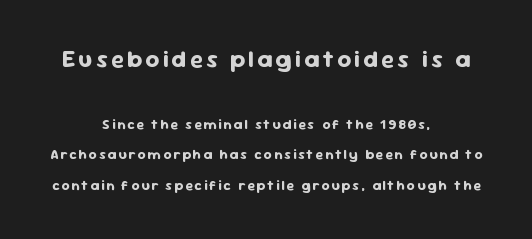
{"italic": "no", "bold": "yes", "underline": "no", "align": "center", "line_spacing": "loose", "line_spacing_ratio": 2.19, "larger_block": "first", "size_ratio": 1.71, "glyph_px": 24}
